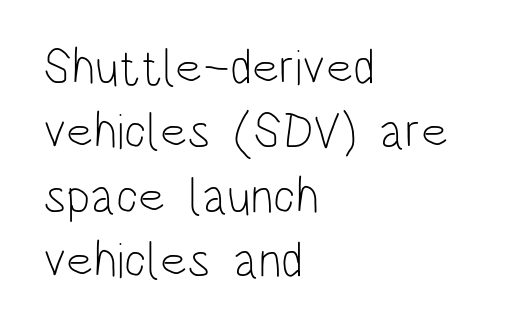
Short and long lines alike share a common starting point at left. These lines are rendered in a variable-pitch font. Does extra space separate the letters? No, they use regular spacing. This sample keeps an unexceptional amount of space between lines. Vertical stems look standard width or narrower in stroke. Unmarked baselines from the first word to the last.
